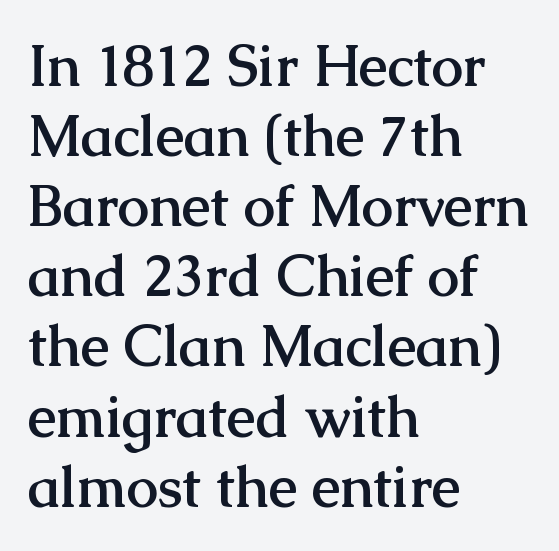
{"serif": "yes", "italic": "no", "bold": "yes", "weight": "semibold", "width": "normal", "stroke_contrast": "medium", "x_height": "medium", "monospaced": "no", "underline": "no", "align": "left", "line_spacing_ratio": 1.23, "letter_spacing": "normal", "letter_spacing_em": 0.0, "glyph_px": 57}
